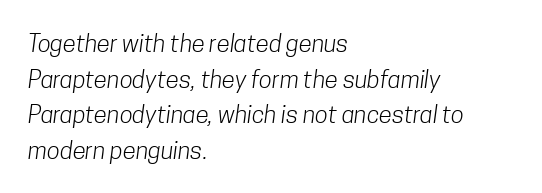
Honestly, the letter spacing is just normal — you wouldn't notice it. Weight: regular or lighter. Casual observation: everything's shoved over to the left. Clear beneath every line of the passage.
